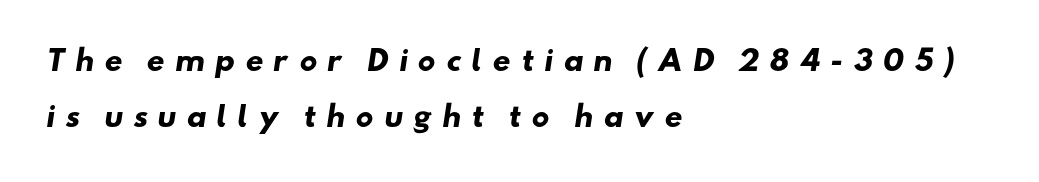
Q: Is the text bold? A: Yes.
Q: Is the typeface a serif or a sans-serif typeface? A: Sans-serif.
Q: Is the text underlined? A: No.
Q: How is the paragraph aligned? A: Left-aligned.
Q: Is the spacing between letters normal or unusually wide? A: Unusually wide.
Q: Is the spacing between lines tight, normal or loose? A: Loose.
Q: Width (condensed, normal, or wide)? A: Wide.
Q: Stroke contrast? A: Low.
Q: x-height? A: Small.
Q: Monospaced? A: No.
